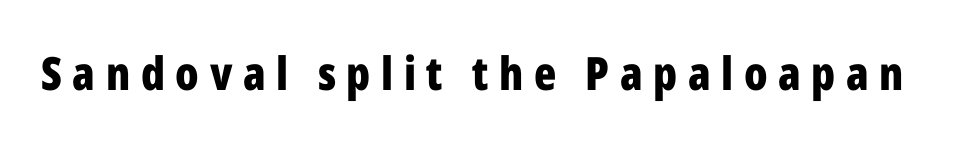
Q: Is the text bold? A: Yes.
Q: Is the text italic (slanted)? A: No, it is upright.
Q: Is the typeface a serif or a sans-serif typeface? A: Sans-serif.
Q: Is the text underlined? A: No.
Q: Is the spacing between letters normal or unusually wide? A: Unusually wide.
Q: Width (condensed, normal, or wide)? A: Condensed.
Q: Stroke contrast? A: Low.
Q: x-height? A: Medium.
Q: Monospaced? A: No.
